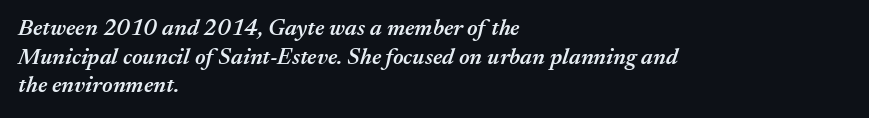
Q: Is the text bold? A: Semi-bold.
Q: Is the text italic (slanted)? A: Yes, it leans right by about 17 degrees.
Q: Is the text underlined? A: No.
Q: How is the paragraph aligned? A: Left-aligned.
Q: Is the spacing between letters normal or unusually wide? A: Normal.
Q: Is the spacing between lines tight, normal or loose? A: Normal.
